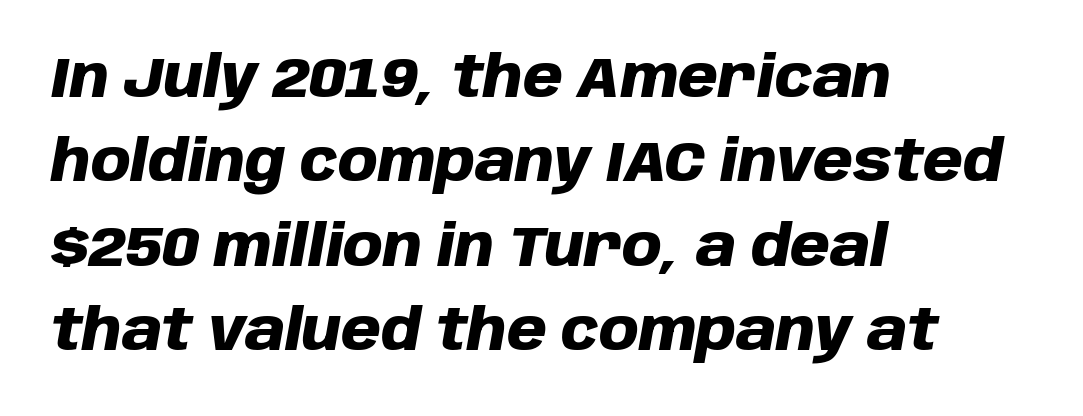
{"italic": "yes", "lean": "right", "slant_degrees": 10, "bold": "yes", "weight": "heavy", "width": "normal", "stroke_contrast": "low", "x_height": "large", "monospaced": "no", "underline": "no", "align": "left", "line_spacing": "normal", "line_spacing_ratio": 1.48, "letter_spacing": "normal", "letter_spacing_em": 0.0, "glyph_px": 57}
